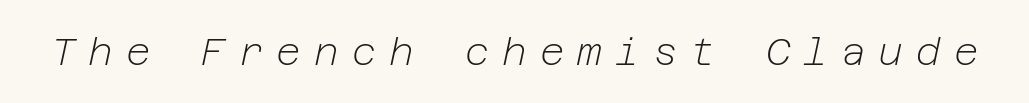
{"italic": "yes", "lean": "right", "slant_degrees": 12, "bold": "no", "weight": "light", "width": "normal", "stroke_contrast": "low", "x_height": "medium", "underline": "no", "letter_spacing": "wide", "letter_spacing_em": 0.34, "glyph_px": 38}
